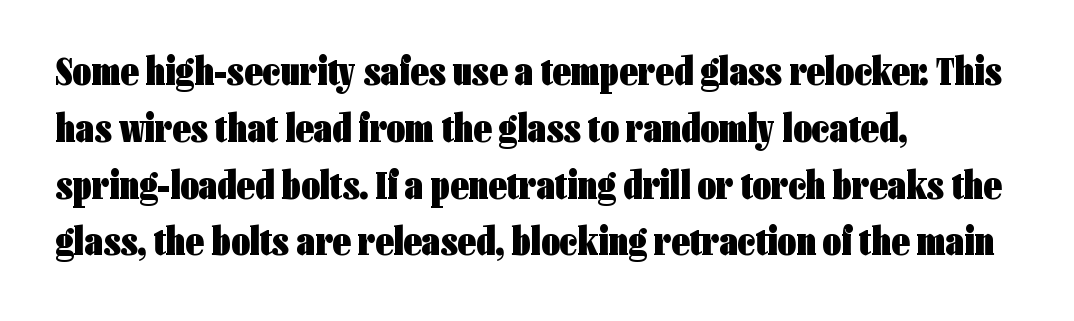
Q: Is the text bold? A: Yes.
Q: Is the text italic (slanted)? A: No, it is upright.
Q: Is the typeface a serif or a sans-serif typeface? A: Sans-serif.
Q: Is the text underlined? A: No.
Q: How is the paragraph aligned? A: Left-aligned.
Q: Is the spacing between letters normal or unusually wide? A: Normal.
Q: Is the spacing between lines tight, normal or loose? A: Normal.
Q: Width (condensed, normal, or wide)? A: Condensed.
Q: Stroke contrast? A: Low.
Q: x-height? A: Medium.
Q: Monospaced? A: No.
